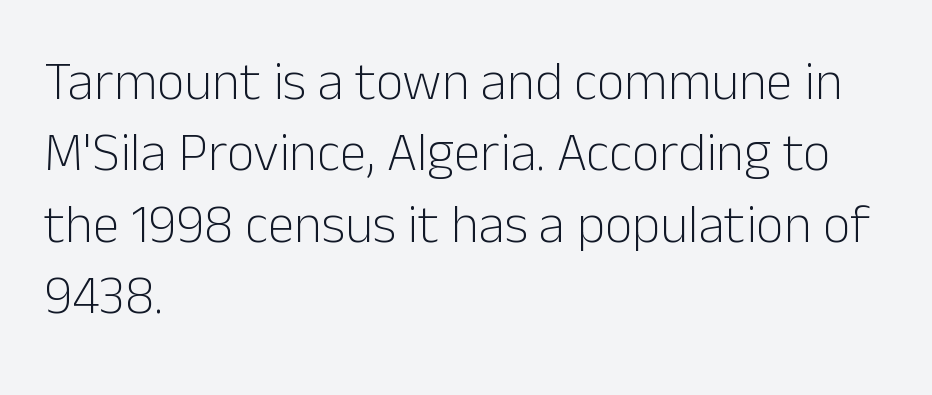
You could not count columns in this text — the font is proportionally spaced. This rendering features lettering with no underline. This is the regular roman posture of the typeface. Are there feet on the stems? There aren't — it's a sans. The line-height multiplier appears to be the usual default.
